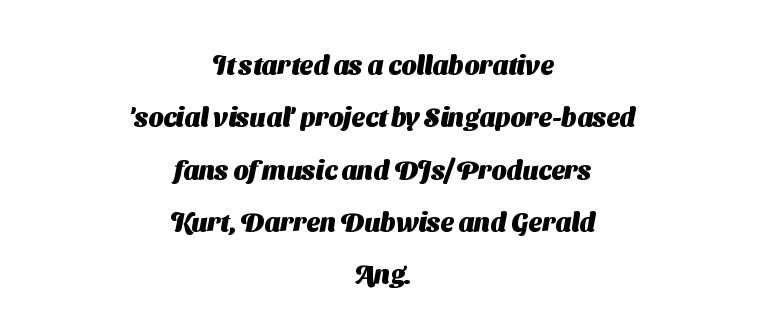
The image shows 26 px bold type; set centered, loose line spacing (2.01x), normal letter spacing, not underlined.
